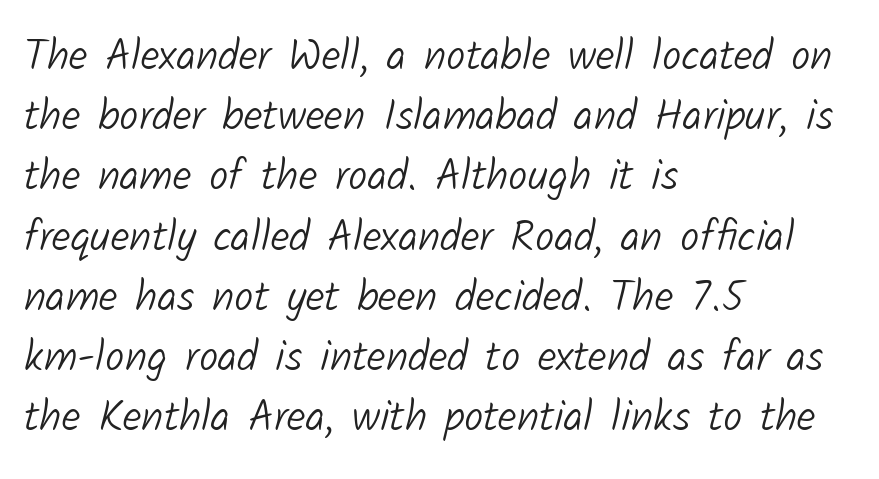
The image shows 43 px light sans-serif type; set left-aligned, normal line spacing (1.4x), normal letter spacing, not underlined; low stroke contrast and a medium x-height.
